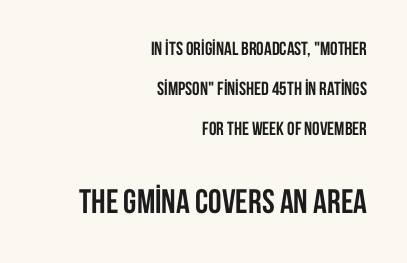
Notice how thick the strokes are: this is what a full bold looks like. Of the two passages, the one underneath uses the larger point size. To sum up the face: it is a sans, with no serifs. In CSS terms this would be text-align: right.
